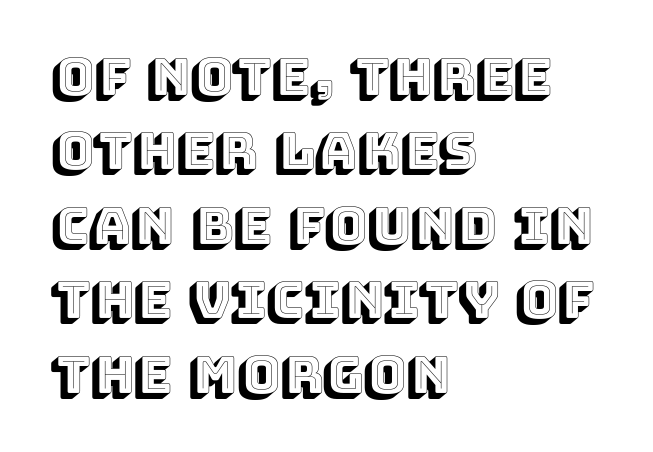
The image shows 51 px text type, upright; set left-aligned, normal line spacing (1.46x), normal letter spacing, not underlined; a large x-height.
